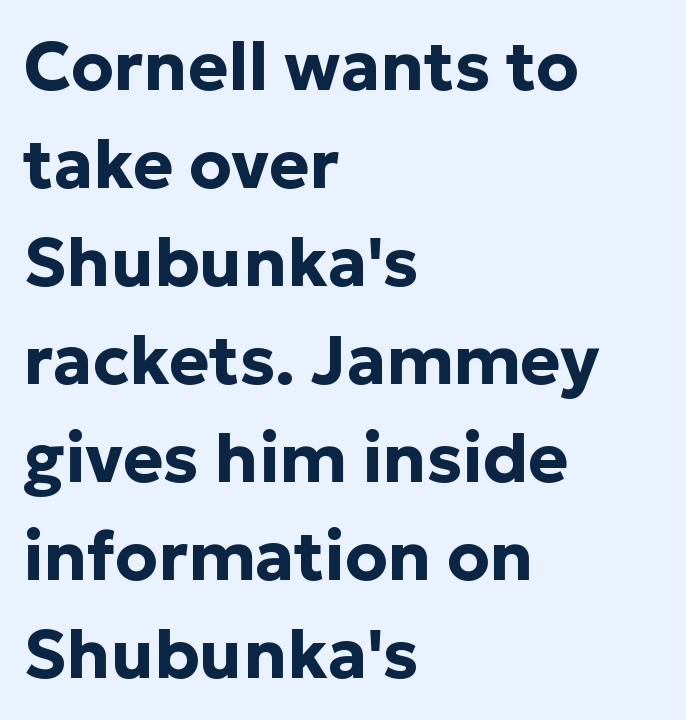
{"serif": "no", "italic": "no", "bold": "yes", "weight": "bold", "width": "normal", "stroke_contrast": "low", "x_height": "medium", "monospaced": "no", "underline": "no", "align": "left", "line_spacing": "normal", "line_spacing_ratio": 1.44, "letter_spacing": "normal", "letter_spacing_em": 0.0, "glyph_px": 68}
